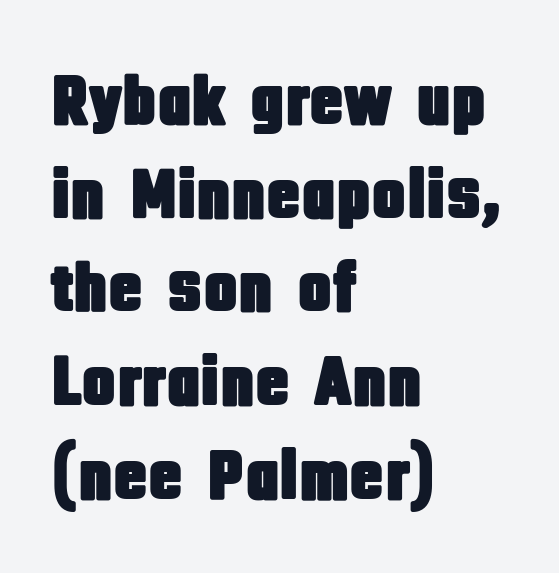
Stroke terminals: plain, sans-serif. Italic? Not at all — the glyphs are vertical. Lines of text with bare space underneath. If you drew a ruler down the left edge, every line would touch it. Each word holds together tightly as a unit, with standard inter-letter gaps.
